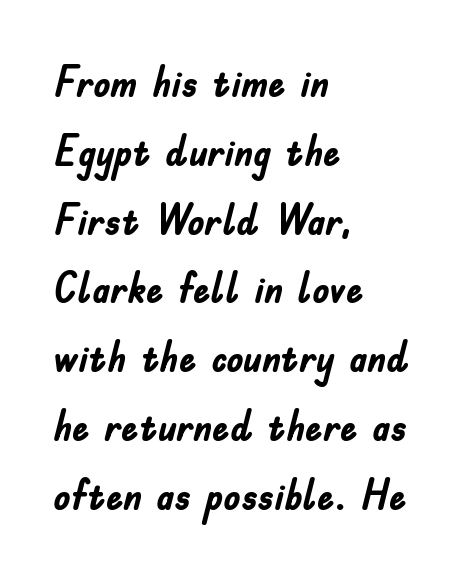
Q: Is the text bold? A: Yes.
Q: Is the text italic (slanted)? A: Yes.
Q: Is the typeface a serif or a sans-serif typeface? A: Sans-serif.
Q: Is the text underlined? A: No.
Q: How is the paragraph aligned? A: Left-aligned.
Q: Is the spacing between letters normal or unusually wide? A: Normal.
Q: Is the spacing between lines tight, normal or loose? A: Normal.
Q: Width (condensed, normal, or wide)? A: Condensed.
Q: Stroke contrast? A: Low.
Q: x-height? A: Small.
Q: Monospaced? A: No.
